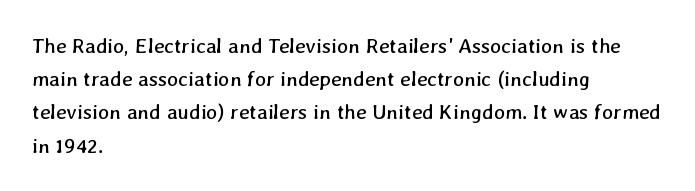
{"bold": "no", "underline": "no", "align": "left", "line_spacing": "normal", "line_spacing_ratio": 1.58, "letter_spacing": "normal", "letter_spacing_em": 0.0, "glyph_px": 21}
